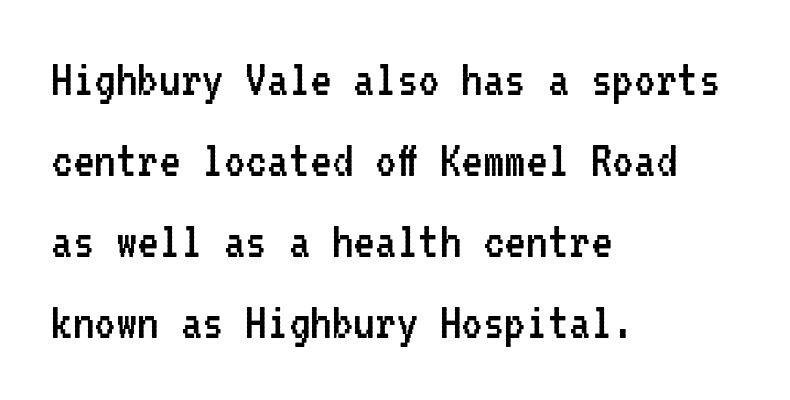
The image shows 54 px regular-weight, condensed sans-serif type, upright, monospaced; set left-aligned, normal line spacing (1.5x), normal letter spacing, not underlined; low stroke contrast and a medium x-height.
